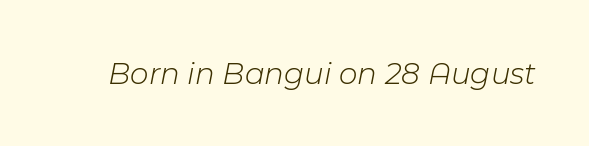
{"italic": "yes", "lean": "right", "slant_degrees": 11, "bold": "no", "weight": "light", "width": "normal", "stroke_contrast": "low", "x_height": "medium", "monospaced": "no", "underline": "no", "letter_spacing": "normal", "letter_spacing_em": 0.0, "glyph_px": 32}
